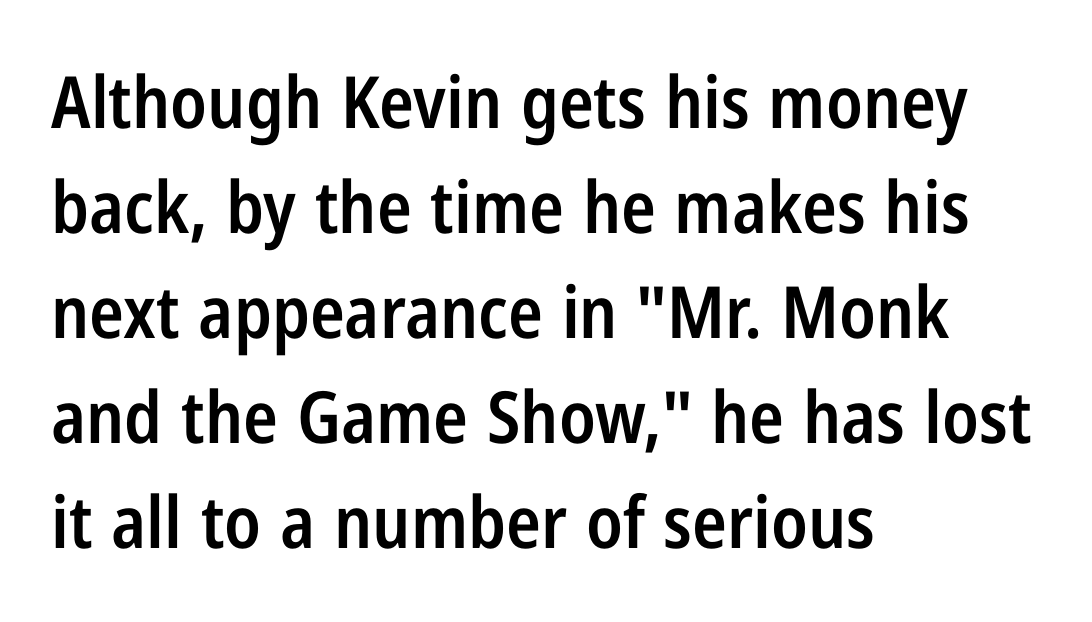
{"serif": "no", "italic": "no", "bold": "semi", "weight": "semibold", "width": "condensed", "stroke_contrast": "low", "x_height": "medium", "monospaced": "no", "underline": "no", "align": "left", "line_spacing": "normal", "line_spacing_ratio": 1.46, "letter_spacing": "normal", "letter_spacing_em": 0.0, "glyph_px": 72}
